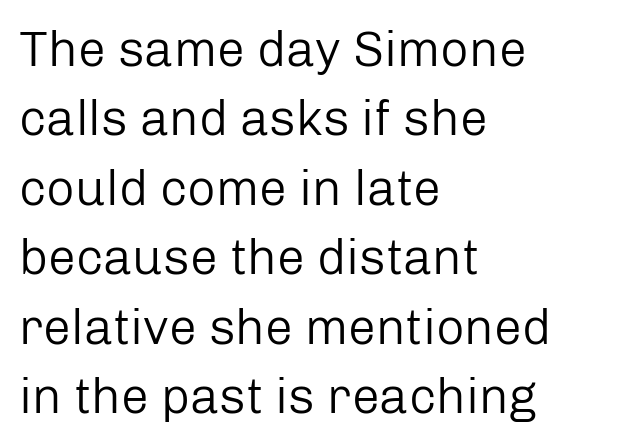
{"serif": "no", "italic": "no", "bold": "no", "weight": "regular", "width": "normal", "stroke_contrast": "low", "x_height": "medium", "monospaced": "no", "underline": "no", "align": "left", "line_spacing": "normal", "line_spacing_ratio": 1.39, "letter_spacing": "normal", "letter_spacing_em": 0.0, "glyph_px": 50}
